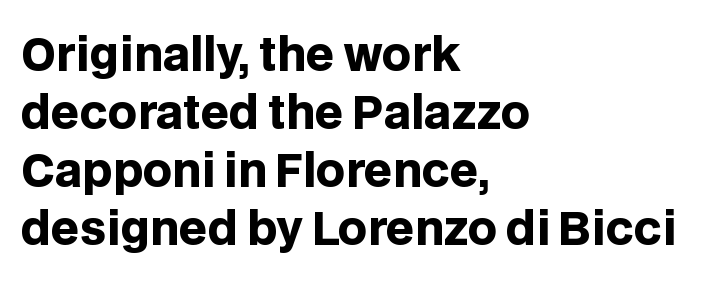
Q: Is the text bold? A: Yes.
Q: Is the text italic (slanted)? A: No, it is upright.
Q: Is the typeface a serif or a sans-serif typeface? A: Sans-serif.
Q: Is the text underlined? A: No.
Q: How is the paragraph aligned? A: Left-aligned.
Q: Is the spacing between letters normal or unusually wide? A: Normal.
Q: Is the spacing between lines tight, normal or loose? A: Normal.
Q: Width (condensed, normal, or wide)? A: Normal.
Q: Stroke contrast? A: Low.
Q: x-height? A: Large.
Q: Monospaced? A: No.
